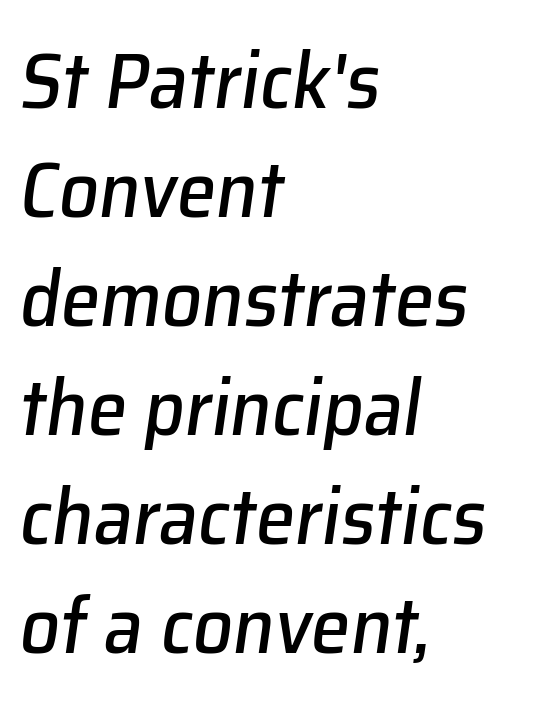
Q: Is the text italic (slanted)? A: Yes, it leans right by about 8 degrees.
Q: Is the text underlined? A: No.
Q: How is the paragraph aligned? A: Left-aligned.
Q: Is the spacing between letters normal or unusually wide? A: Normal.
Q: Is the spacing between lines tight, normal or loose? A: Normal.
Q: Width (condensed, normal, or wide)? A: Normal.
Q: Stroke contrast? A: Low.
Q: x-height? A: Medium.
Q: Monospaced? A: No.
